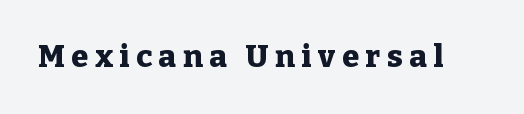
Q: Is the text bold? A: Yes.
Q: Is the text italic (slanted)? A: No, it is upright.
Q: Is the typeface a serif or a sans-serif typeface? A: Serif.
Q: Is the text underlined? A: No.
Q: Is the spacing between letters normal or unusually wide? A: Unusually wide.
Q: Width (condensed, normal, or wide)? A: Normal.
Q: Stroke contrast? A: Low.
Q: x-height? A: Medium.
Q: Monospaced? A: No.
